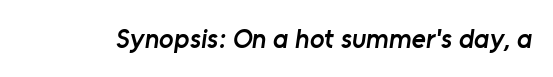
Q: Is the text bold? A: Semi-bold.
Q: Is the text underlined? A: No.
Q: Is the spacing between letters normal or unusually wide? A: Normal.
